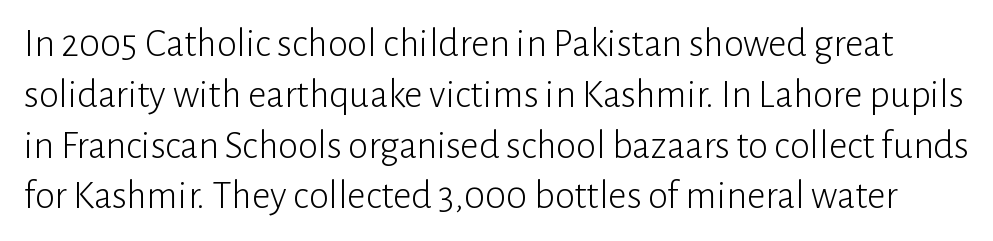
Q: Is the text bold? A: No.
Q: Is the text italic (slanted)? A: No, it is upright.
Q: Is the typeface a serif or a sans-serif typeface? A: Sans-serif.
Q: Is the text underlined? A: No.
Q: Is the spacing between letters normal or unusually wide? A: Normal.
Q: Is the spacing between lines tight, normal or loose? A: Normal.
Q: Width (condensed, normal, or wide)? A: Normal.
Q: Stroke contrast? A: Low.
Q: x-height? A: Medium.
Q: Monospaced? A: No.
